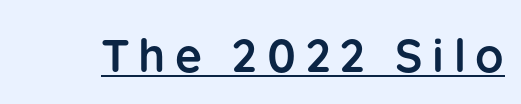
The image shows 46 px semibold sans-serif type, upright; set unusually wide letter spacing (+0.21 em), underlined; low stroke contrast and a medium x-height.
